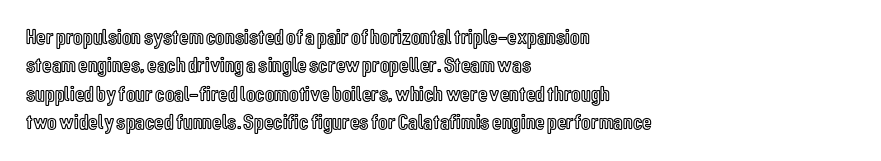
The image shows 22 px text type, upright; set left-aligned, normal line spacing (1.29x), normal letter spacing, not underlined.
